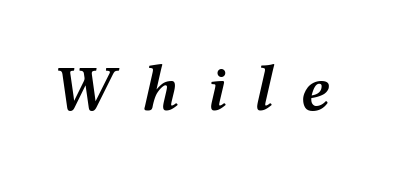
{"italic": "yes", "lean": "right", "slant_degrees": 12, "bold": "semi", "weight": "semibold", "width": "wide", "stroke_contrast": "medium", "x_height": "medium", "monospaced": "no", "underline": "no", "letter_spacing": "wide", "letter_spacing_em": 0.4, "glyph_px": 65}
